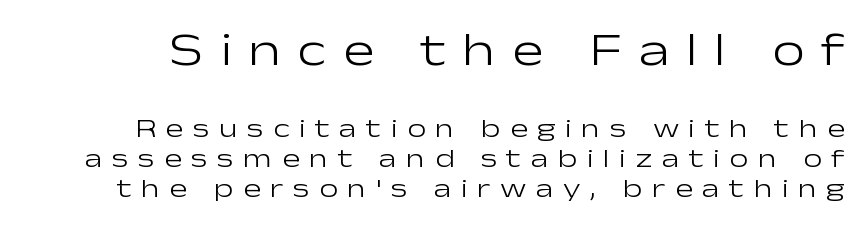
Tracking value appears strongly positive — letters spread wide. Character widths vary here, with narrow letters taking less room than wide ones. The letters in the upper block stand taller than those in the block below. Think standard paragraph weight, or any step lighter than that.
